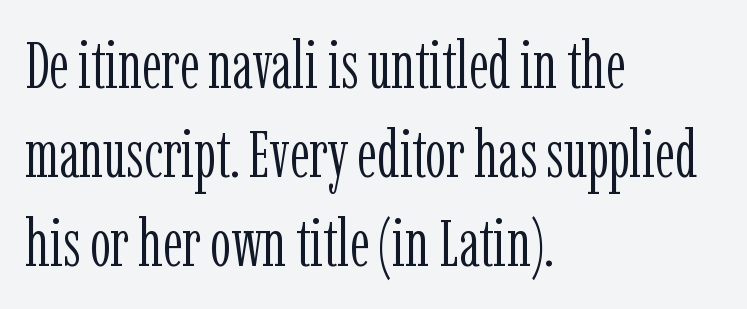
Q: Is the text bold? A: No.
Q: Is the text italic (slanted)? A: No, it is upright.
Q: Is the typeface a serif or a sans-serif typeface? A: Serif.
Q: Is the text underlined? A: No.
Q: How is the paragraph aligned? A: Left-aligned.
Q: Is the spacing between letters normal or unusually wide? A: Normal.
Q: Is the spacing between lines tight, normal or loose? A: Normal.
Q: Width (condensed, normal, or wide)? A: Condensed.
Q: Stroke contrast? A: Low.
Q: x-height? A: Medium.
Q: Monospaced? A: No.
